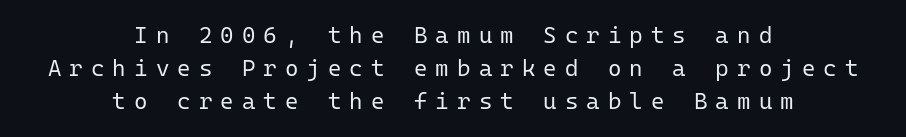
The gap between lines stays unmarked. The typography opts for an upright posture over an oblique one. Vertical stems look standard width or narrower in stroke. The letters are spread apart with noticeably loose tracking. Teacher's note: observe the equal gaps on both sides — that is centered alignment. How would I describe the line gaps? Plain and ordinary.
